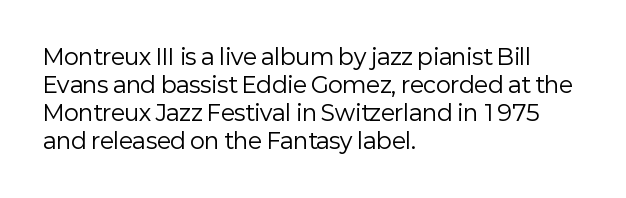
The image shows 22 px text type, upright; set left-aligned, normal line spacing (1.28x), normal letter spacing, not underlined.
